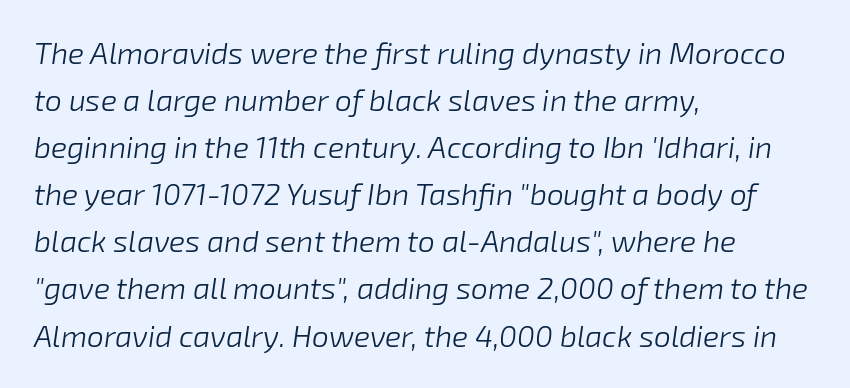
Q: Is the text bold? A: No.
Q: Is the text italic (slanted)? A: Yes, it leans right by about 8 degrees.
Q: Is the text underlined? A: No.
Q: How is the paragraph aligned? A: Left-aligned.
Q: Is the spacing between letters normal or unusually wide? A: Normal.
Q: Is the spacing between lines tight, normal or loose? A: Normal.
Q: Width (condensed, normal, or wide)? A: Normal.
Q: Stroke contrast? A: Low.
Q: x-height? A: Medium.
Q: Monospaced? A: No.
